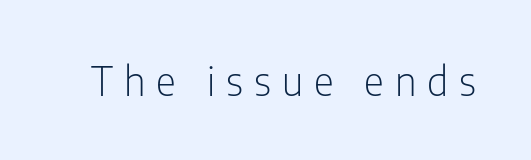
Q: Is the text bold? A: No.
Q: Is the text italic (slanted)? A: No, it is upright.
Q: Is the typeface a serif or a sans-serif typeface? A: Sans-serif.
Q: Is the text underlined? A: No.
Q: Is the spacing between letters normal or unusually wide? A: Unusually wide.
Q: Width (condensed, normal, or wide)? A: Condensed.
Q: Stroke contrast? A: Low.
Q: x-height? A: Medium.
Q: Monospaced? A: No.
